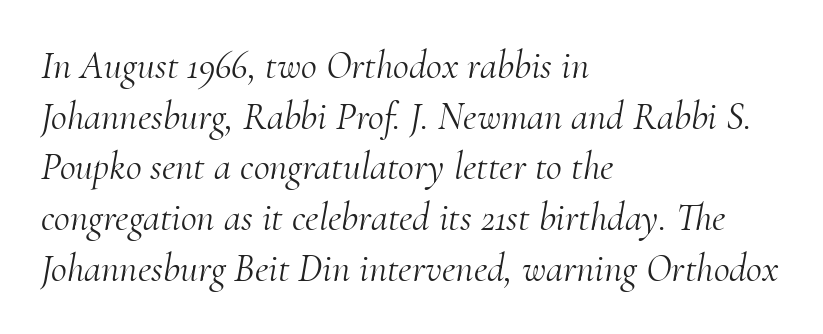
Observe the serifs anchoring each vertical stroke in this sample. An italicized treatment has been applied to the whole sample. Does extra space separate the letters? No, they use regular spacing. Descenders are the only things crossing below the line.
